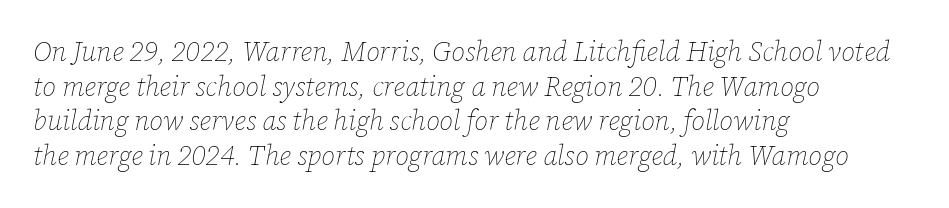
Q: Is the text bold? A: No.
Q: Is the text italic (slanted)? A: Yes, it leans right by about 12 degrees.
Q: Is the text underlined? A: No.
Q: How is the paragraph aligned? A: Left-aligned.
Q: Is the spacing between letters normal or unusually wide? A: Normal.
Q: Is the spacing between lines tight, normal or loose? A: Normal.
